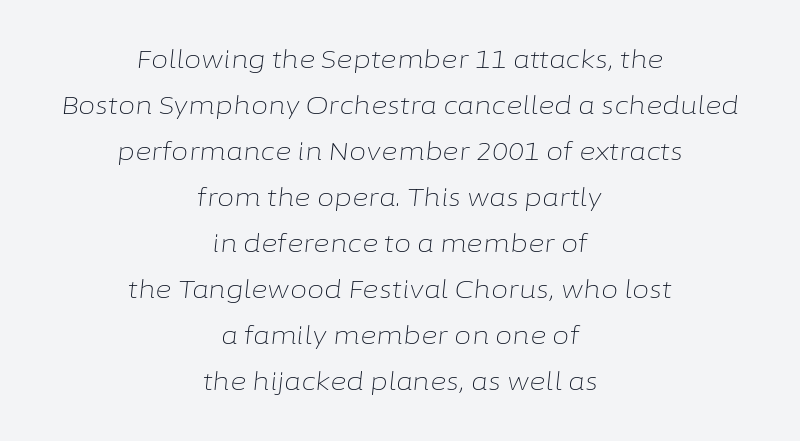
No extra ink here — the face is not bold. Type without underlining. The face used here has a pronounced slope to its letters. Look at the tracking — it's just the regular setting, nothing added. The lines are quadded center.
